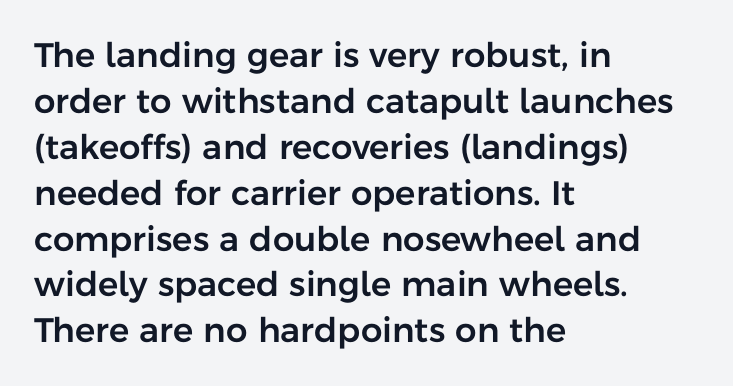
{"serif": "no", "italic": "no", "width": "normal", "stroke_contrast": "low", "x_height": "medium", "monospaced": "no", "underline": "no", "align": "left", "line_spacing": "normal", "line_spacing_ratio": 1.35, "letter_spacing": "normal", "letter_spacing_em": 0.0, "glyph_px": 34}
